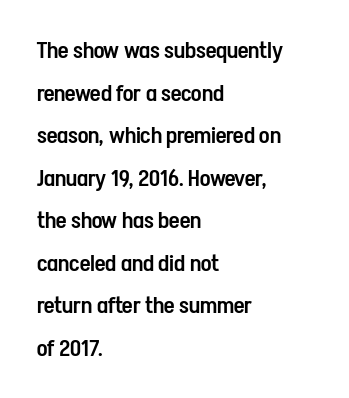
Caption: multi-line text, flush left, ragged right. Students, note that the glyphs here touch the page at normal intervals. Letters rest on an invisible, unmarked baseline. Weight check: semibold — heavier than regular, not quite bold. Posture: straight, roman, zero tilt.
